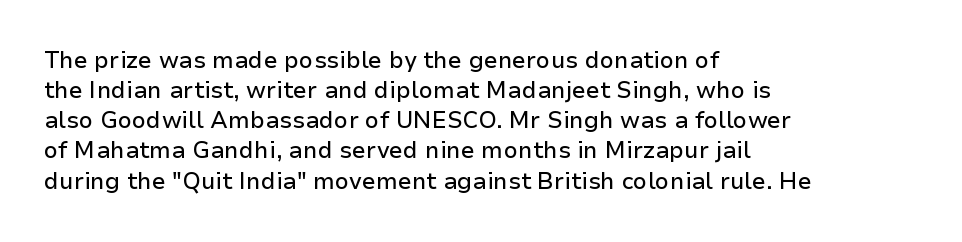
Q: Is the text italic (slanted)? A: No, it is upright.
Q: Is the text underlined? A: No.
Q: How is the paragraph aligned? A: Left-aligned.
Q: Is the spacing between letters normal or unusually wide? A: Normal.
Q: Is the spacing between lines tight, normal or loose? A: Normal.
